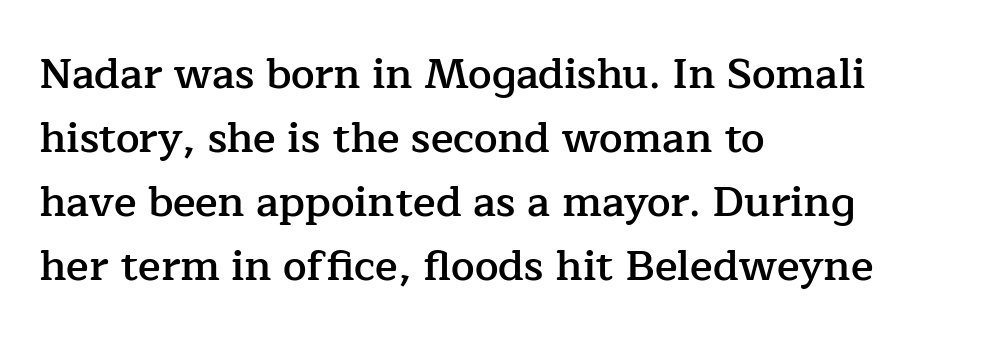
All the whitespace from short lines collects on the right. Tall strokes in this sample are plumb rather than angled. A normal amount of white space separates one row of letters from the next. The passage shown is semibold, sitting just below true bold.
